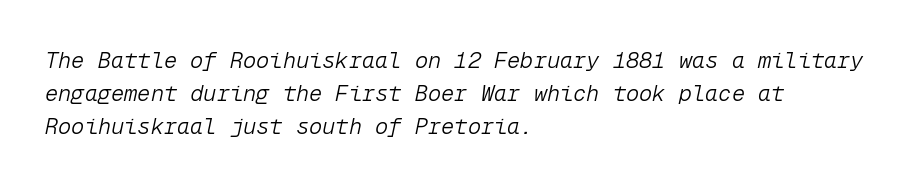
Caption: multi-line text, flush left, ragged right. The rendering uses a moderate line-height, typical for paragraphs. This reads as an unemphasized weight, regular at the heaviest. Designer's note — italics engaged. Letters rest on an invisible, unmarked baseline.
